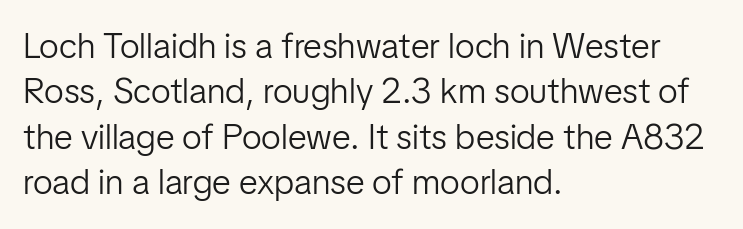
The image shows 35 px light sans-serif type, upright; set left-aligned, normal line spacing (1.3x), normal letter spacing, not underlined; low stroke contrast and a medium x-height.
